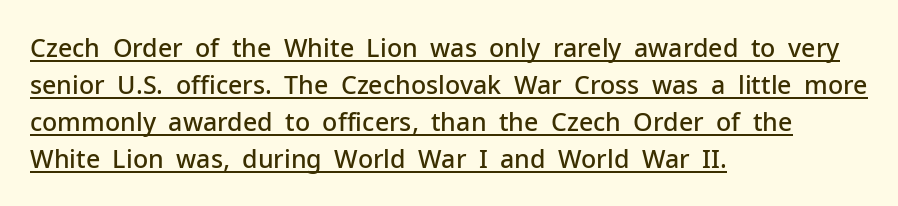
Is the letter spacing exaggerated? No — it looks like the ordinary default. A typographer would call this underscored text. Posture: upright roman. Strokes here are thickened, but only to semibold level. Does the leading feel generous? No, just average. Teacher's note: observe the even left margin — that is flush-left alignment.
